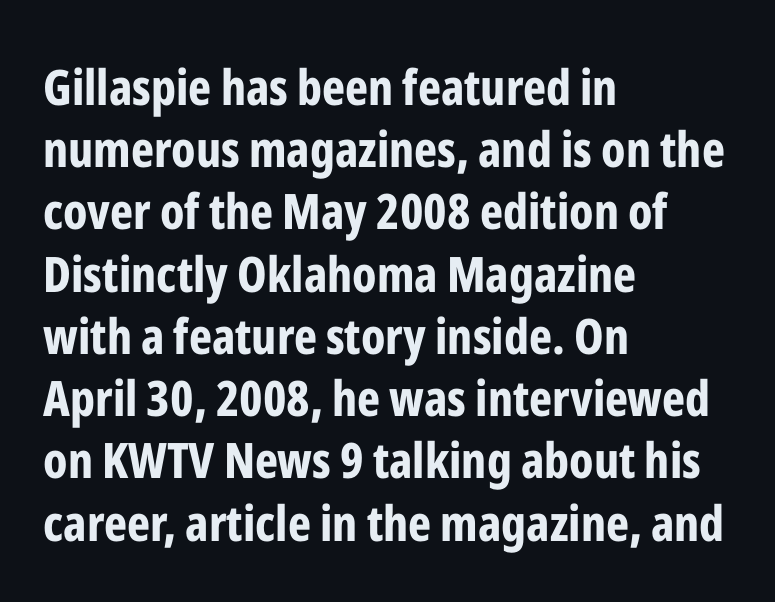
Q: Is the text bold? A: Yes.
Q: Is the text italic (slanted)? A: No, it is upright.
Q: Is the typeface a serif or a sans-serif typeface? A: Sans-serif.
Q: Is the text underlined? A: No.
Q: How is the paragraph aligned? A: Left-aligned.
Q: Is the spacing between letters normal or unusually wide? A: Normal.
Q: Is the spacing between lines tight, normal or loose? A: Normal.
Q: Width (condensed, normal, or wide)? A: Condensed.
Q: Stroke contrast? A: Low.
Q: x-height? A: Medium.
Q: Monospaced? A: No.
